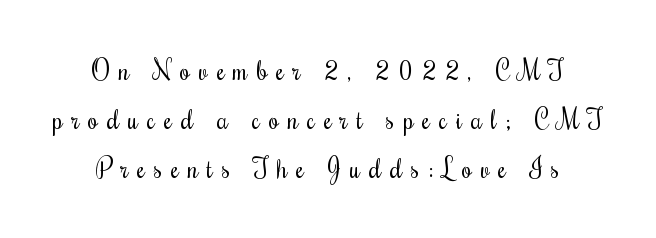
{"bold": "no", "underline": "no", "line_spacing_ratio": 1.88, "letter_spacing": "wide", "letter_spacing_em": 0.34, "glyph_px": 26}
